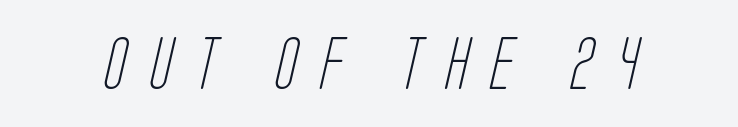
{"serif": "no", "bold": "no", "weight": "light", "width": "condensed", "stroke_contrast": "low", "x_height": "large", "monospaced": "no", "underline": "no", "letter_spacing": "wide", "letter_spacing_em": 0.45, "glyph_px": 52}
